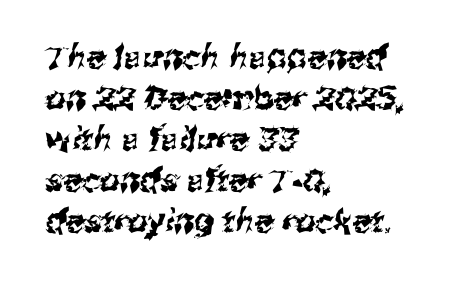
The image shows 32 px sans-serif type; set left-aligned, normal line spacing (1.28x), normal letter spacing, not underlined; medium stroke contrast and a medium x-height.
